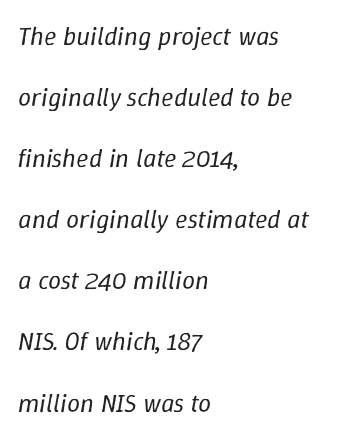
Standard letterfit; no display-style spreading of the glyphs. Caption: face not bold, strokes unweighted. Descenders hang freely into open space. Observe the lean: these are italic letterforms. Line starts are locked; line ends wander.
